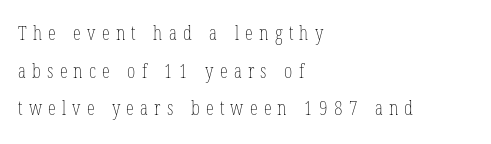
{"italic": "no", "bold": "no", "underline": "no", "align": "left", "line_spacing_ratio": 1.88, "letter_spacing": "wide", "letter_spacing_em": 0.31, "glyph_px": 20}
